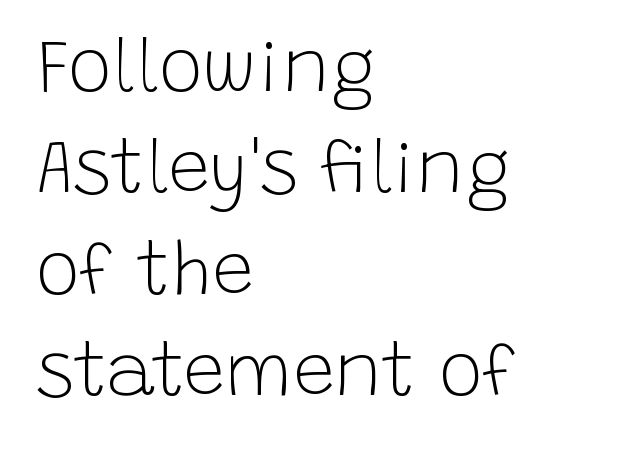
The image shows 74 px light sans-serif type, upright; set left-aligned, normal line spacing (1.37x), normal letter spacing, not underlined; low stroke contrast and a large x-height.
